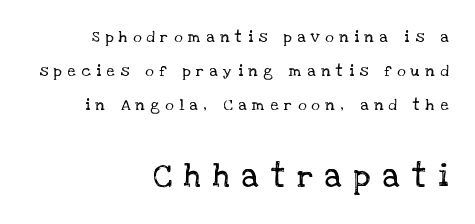
Regarding serifs, this sample has them. The letters look calm and open, with moderate or lighter stems. The second block has been scaled up relative to the first. The passage shown is not underscored anywhere. A typesetter would call this proportional, since set widths differ per character.
